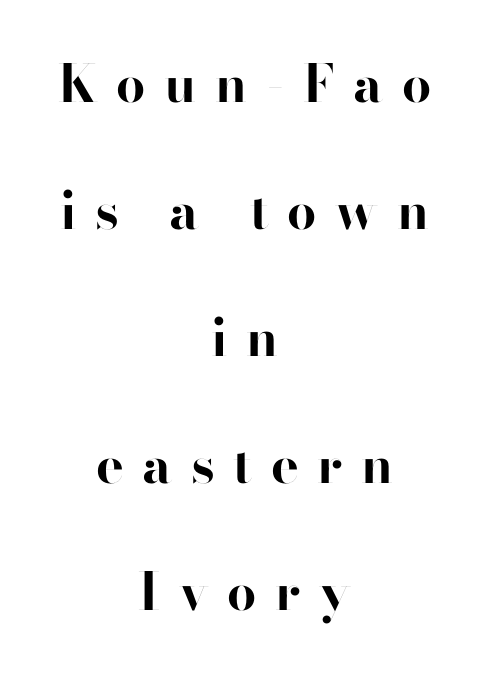
Underlining? Definitely not there. The designer dialed line spacing up above the default. You could not count columns in this text — the font is proportionally spaced. Layout note: lines centered. Caption: expanded tracking, letters set apart.
